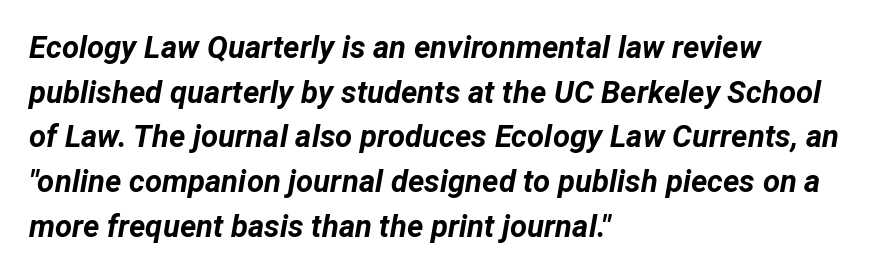
Honestly, there is no underline to notice here at all. Designer's note — italics engaged. Is this a fixed-width face? No — the glyphs have proportional, varying widths. Inter-character spacing is left at the font's built-in metrics. The ragged edge is on the right, which tells us the setting is flush left.
